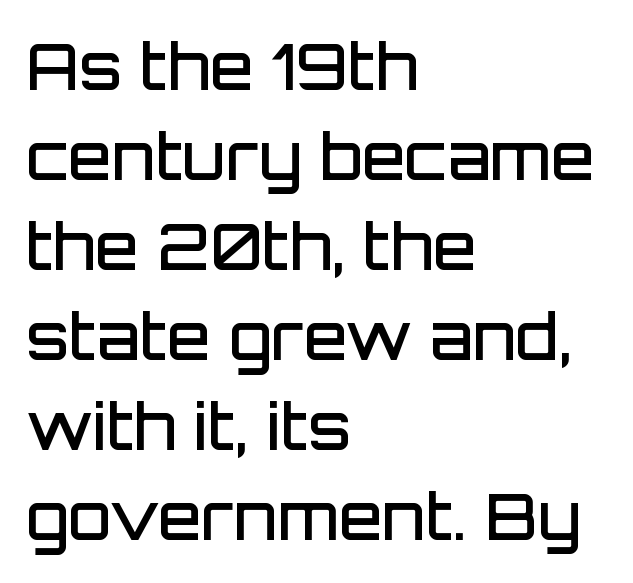
{"serif": "no", "italic": "no", "bold": "semi", "weight": "semibold", "width": "normal", "stroke_contrast": "low", "x_height": "large", "monospaced": "no", "underline": "no", "align": "left", "line_spacing": "normal", "line_spacing_ratio": 1.43, "letter_spacing": "normal", "letter_spacing_em": 0.0, "glyph_px": 63}
